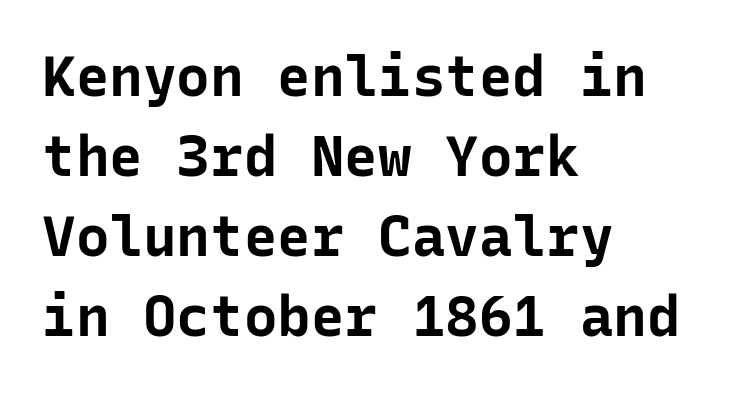
{"serif": "no", "italic": "no", "bold": "yes", "weight": "bold", "width": "normal", "stroke_contrast": "low", "x_height": "medium", "monospaced": "yes", "underline": "no", "align": "left", "line_spacing": "normal", "line_spacing_ratio": 1.43, "letter_spacing": "normal", "letter_spacing_em": 0.0, "glyph_px": 56}
